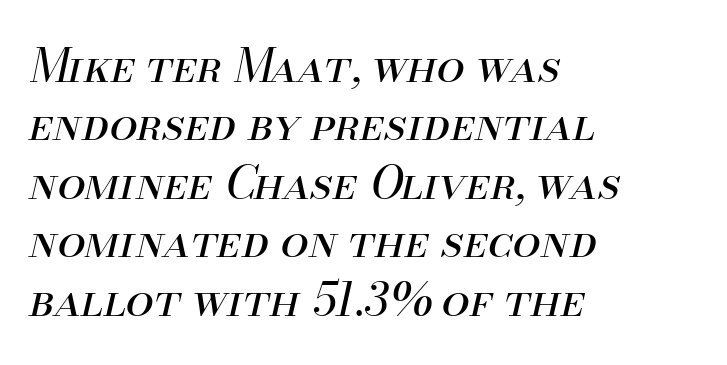
{"italic": "yes", "lean": "right", "slant_degrees": 13, "bold": "no", "weight": "regular", "width": "normal", "stroke_contrast": "medium", "x_height": "small", "monospaced": "no", "underline": "no", "align": "left", "line_spacing": "normal", "line_spacing_ratio": 1.3, "letter_spacing": "normal", "letter_spacing_em": 0.0, "glyph_px": 45}
